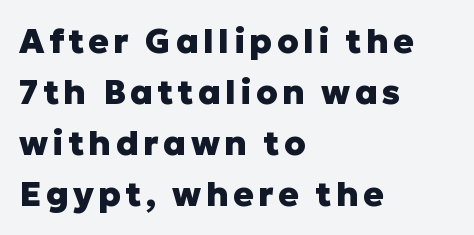
Weight check: bold — yes, fully. Whoever set this chose a conventional vertical rhythm. Grotesque or geometric, the face here clearly has no serifs. The passage shown is not underscored anywhere. This is roman type, the default non-slanted kind.
